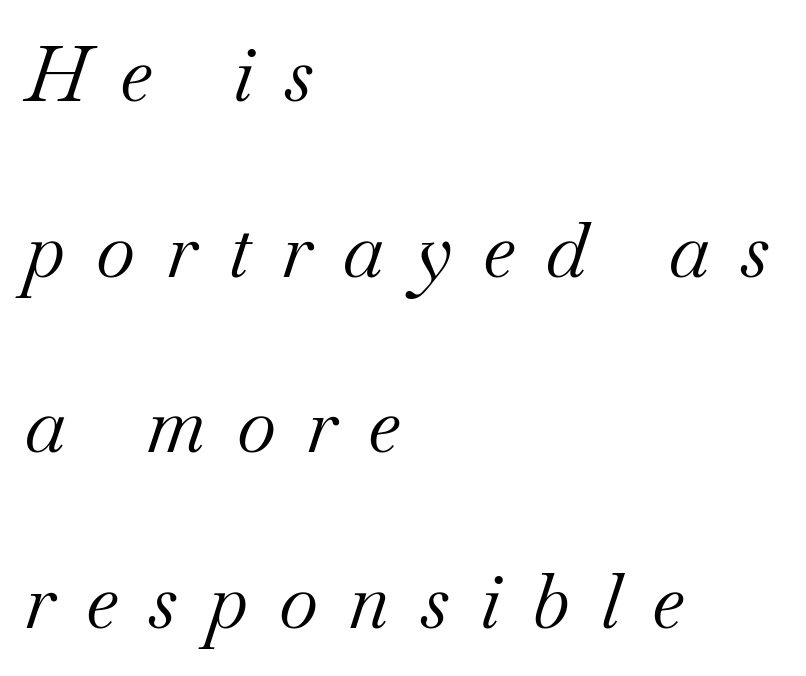
The image shows 76 px regular-weight serif type, italic (leaning right); set left-aligned, loose line spacing (2.31x), unusually wide letter spacing (+0.41 em), not underlined; medium stroke contrast and a small x-height.
